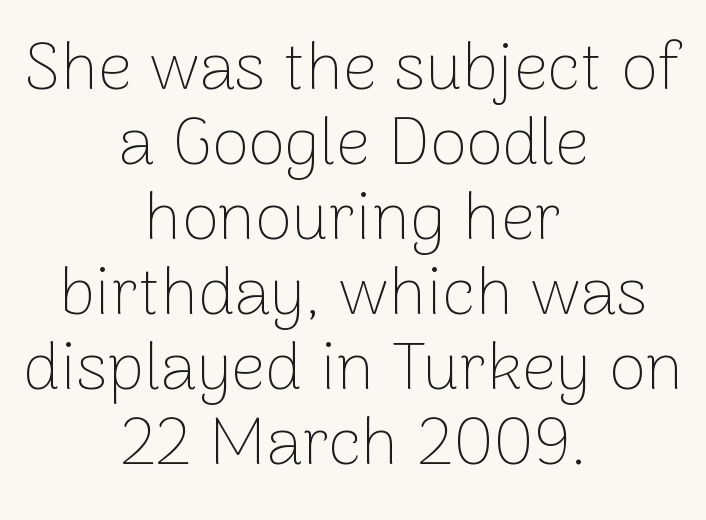
Regarding leading, the lines here are crowded together. Think of a printed novel: that variable character pitch is what you see here. A typesetter would call this zero additional tracking. Heaviness? Minimal to ordinary, like unemphasized prose. Ordinary non-slanted type is in use. Typographically, this falls in the sans-serif category.
